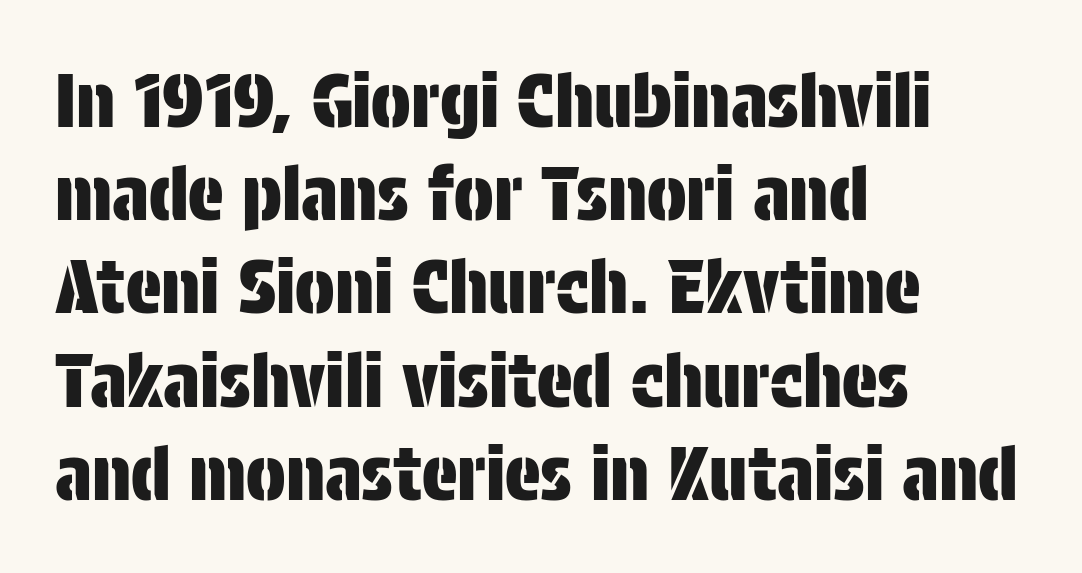
These lines were composed using upright roman letters. These lines are rendered in a variable-pitch font. These lines stack with their left ends in a neat column. Type without underlining. This is sans-serif lettering, the kind often seen on screens and signage.
